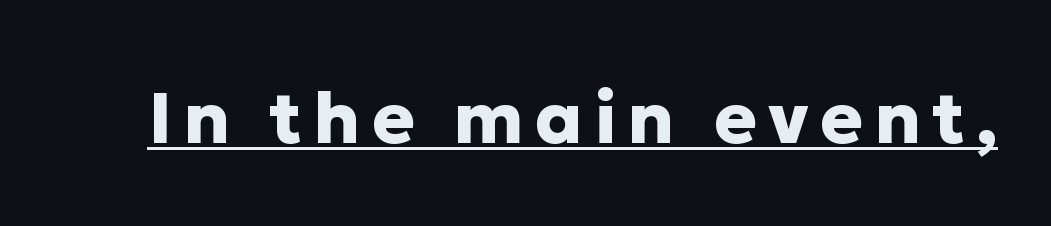
Q: Is the text bold? A: Yes.
Q: Is the text italic (slanted)? A: No, it is upright.
Q: Is the typeface a serif or a sans-serif typeface? A: Sans-serif.
Q: Is the text underlined? A: Yes.
Q: Width (condensed, normal, or wide)? A: Normal.
Q: Stroke contrast? A: Low.
Q: x-height? A: Medium.
Q: Monospaced? A: No.
